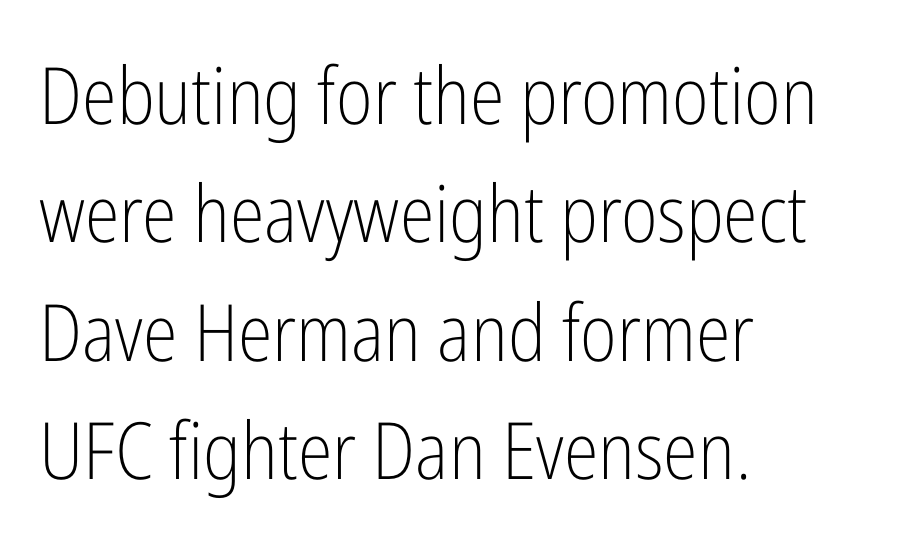
Line beginnings align vertically; line endings do not. You could not count columns in this text — the font is proportionally spaced. Has an underline been added? It has not. Summary of weight: not heavy and not bold.
